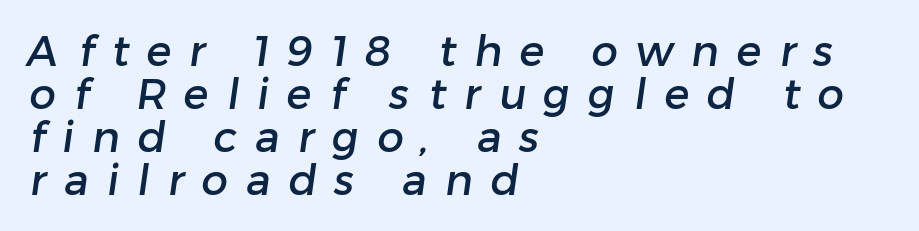
This rendering widens character spacing well past its baseline value. Line starts are locked; line ends wander. Line spacing here is tight. A clean baseline with only descenders dipping below it. This is sans-serif lettering, the kind often seen on screens and signage. These lines are rendered in a variable-pitch font.
